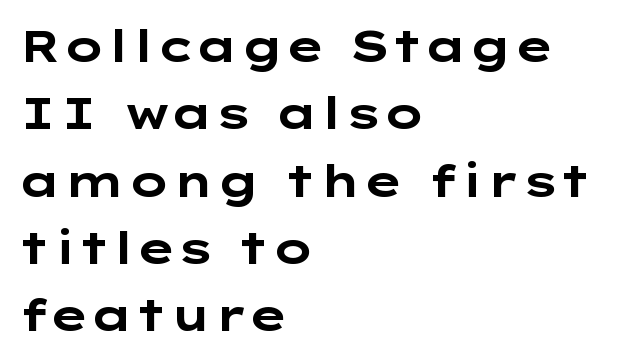
The image shows 44 px bold, wide sans-serif type, upright; set left-aligned, normal line spacing (1.53x), normal letter spacing, not underlined; low stroke contrast and a medium x-height.
